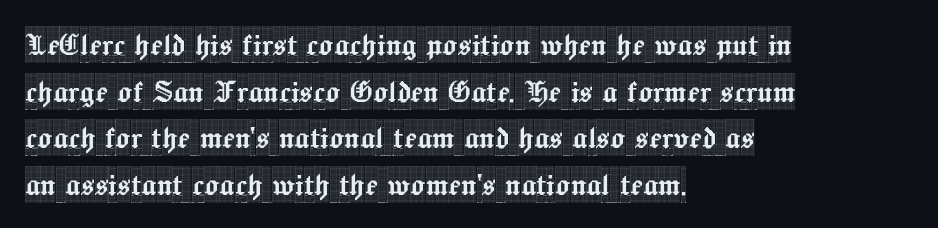
The rag falls on the right side of this text block. You could not count columns in this text — the font is proportionally spaced. Does the type have serifs? Yes, each stem ends in a small foot. Students, note that the glyphs here touch the page at normal intervals. Underline: absent. A roman cut, with each character standing at attention.
